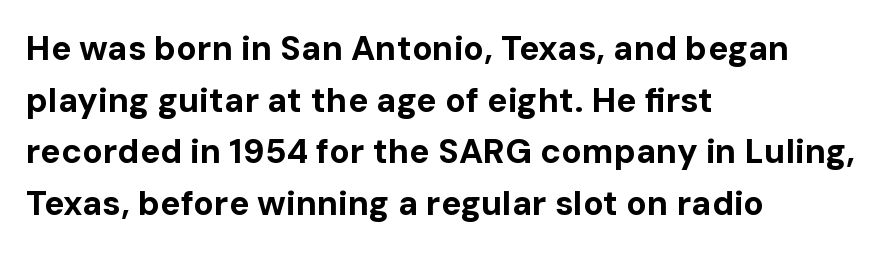
Q: Is the text bold? A: Yes.
Q: Is the text italic (slanted)? A: No, it is upright.
Q: Is the typeface a serif or a sans-serif typeface? A: Sans-serif.
Q: Is the text underlined? A: No.
Q: How is the paragraph aligned? A: Left-aligned.
Q: Is the spacing between letters normal or unusually wide? A: Normal.
Q: Is the spacing between lines tight, normal or loose? A: Normal.
Q: Width (condensed, normal, or wide)? A: Normal.
Q: Stroke contrast? A: Low.
Q: x-height? A: Medium.
Q: Monospaced? A: No.
